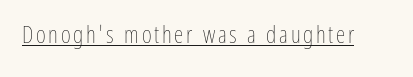
{"italic": "no", "bold": "no", "underline": "yes", "glyph_px": 24}
